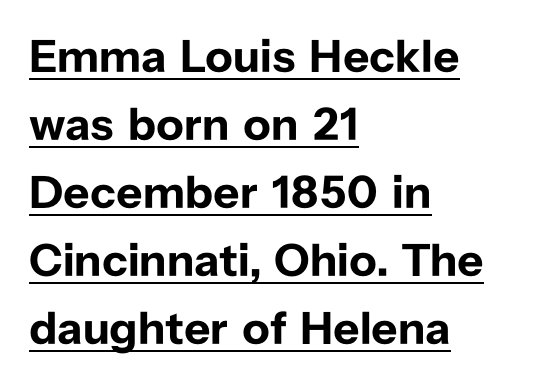
{"serif": "no", "italic": "no", "bold": "yes", "weight": "bold", "width": "normal", "stroke_contrast": "low", "x_height": "medium", "monospaced": "no", "underline": "yes", "align": "left", "line_spacing": "normal", "line_spacing_ratio": 1.48, "letter_spacing": "normal", "letter_spacing_em": 0.0, "glyph_px": 46}
